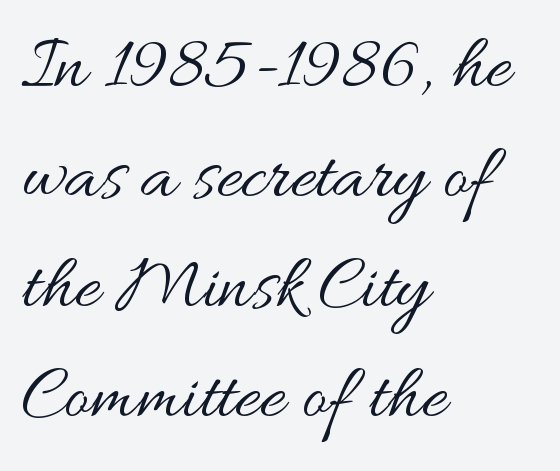
The image shows 78 px regular-weight, wide type; set left-aligned, normal line spacing (1.41x), normal letter spacing, not underlined; medium stroke contrast and a small x-height.
